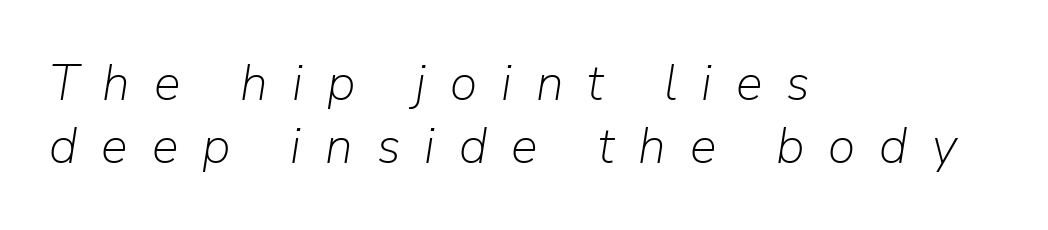
The image shows 50 px light type, italic (leaning right); set left-aligned, normal line spacing (1.26x), unusually wide letter spacing (+0.48 em), not underlined; low stroke contrast and a medium x-height.
